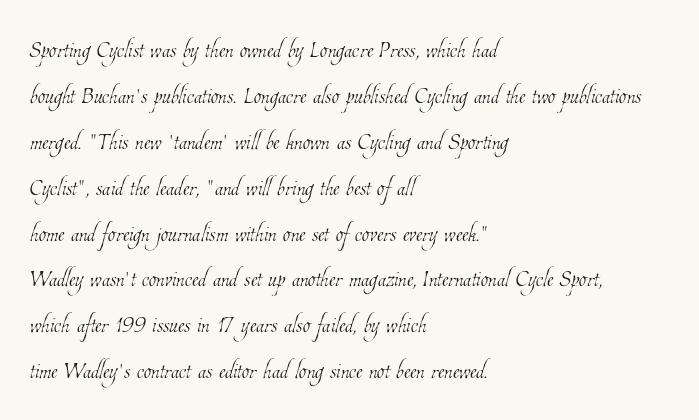
The image shows 30 px thin, condensed type; set left-aligned, normal line spacing (1.53x), normal letter spacing, not underlined; low stroke contrast and a medium x-height.
